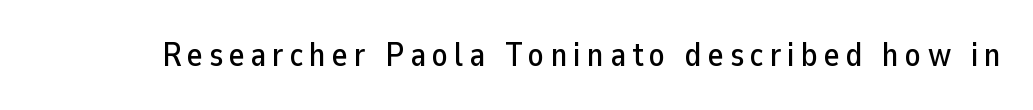
{"serif": "no", "italic": "no", "width": "normal", "stroke_contrast": "low", "x_height": "medium", "monospaced": "no", "underline": "no", "glyph_px": 33}
